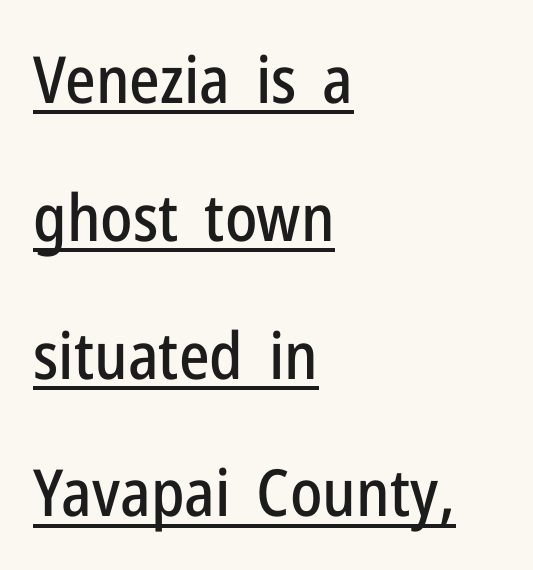
The image shows 65 px condensed sans-serif type, upright; set left-aligned, loose line spacing (2.12x), normal letter spacing, underlined; low stroke contrast and a medium x-height.
